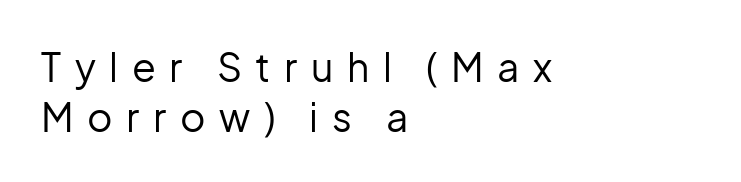
Q: Is the text bold? A: No.
Q: Is the text italic (slanted)? A: No, it is upright.
Q: Is the typeface a serif or a sans-serif typeface? A: Sans-serif.
Q: Is the text underlined? A: No.
Q: How is the paragraph aligned? A: Left-aligned.
Q: Is the spacing between letters normal or unusually wide? A: Unusually wide.
Q: Is the spacing between lines tight, normal or loose? A: Normal.
Q: Width (condensed, normal, or wide)? A: Normal.
Q: Stroke contrast? A: Low.
Q: x-height? A: Medium.
Q: Monospaced? A: No.
